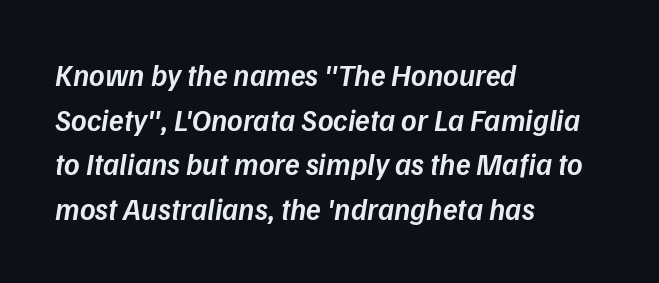
{"italic": "yes", "lean": "right", "slant_degrees": 9, "bold": "semi", "weight": "semibold", "width": "normal", "stroke_contrast": "low", "x_height": "medium", "monospaced": "no", "underline": "no", "align": "left", "line_spacing": "normal", "line_spacing_ratio": 1.49, "letter_spacing": "normal", "letter_spacing_em": 0.0, "glyph_px": 30}
